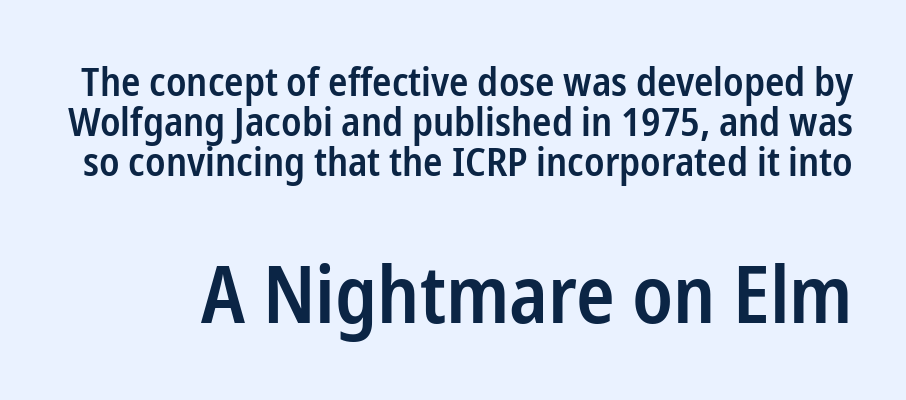
The image shows 80 px semibold, condensed sans-serif type, upright; set tight line spacing (1.0x), normal letter spacing, not underlined; the second (bottom) block is 2.0x larger; low stroke contrast and a medium x-height.
